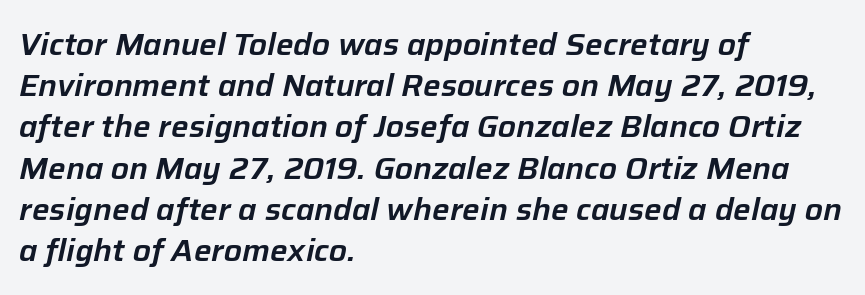
Q: Is the text italic (slanted)? A: Yes, it leans right by about 12 degrees.
Q: Is the text underlined? A: No.
Q: How is the paragraph aligned? A: Left-aligned.
Q: Is the spacing between letters normal or unusually wide? A: Normal.
Q: Is the spacing between lines tight, normal or loose? A: Normal.
Q: Width (condensed, normal, or wide)? A: Normal.
Q: Stroke contrast? A: Low.
Q: x-height? A: Medium.
Q: Monospaced? A: No.
